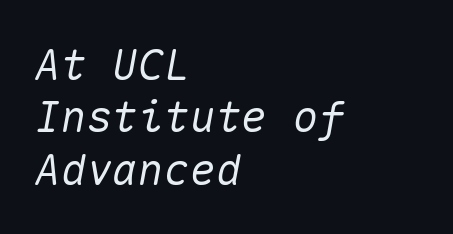
{"italic": "yes", "lean": "right", "slant_degrees": 10, "width": "normal", "stroke_contrast": "medium", "x_height": "medium", "monospaced": "yes", "underline": "no", "align": "left", "line_spacing_ratio": 1.22, "letter_spacing": "normal", "letter_spacing_em": 0.0, "glyph_px": 43}
